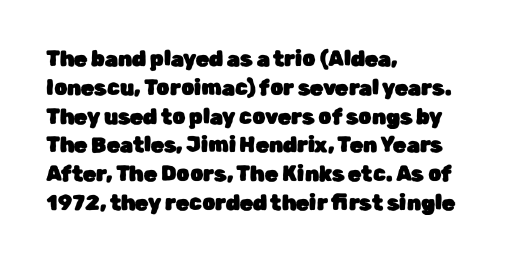
The compositor pushed each line to the left boundary. The strip under each line holds only bare page. When letters stand straight like this, we call the style roman or upright. Letter spacing: default. In terms of leading, this rendering sits right in the middle.
